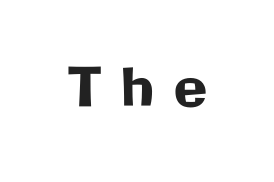
{"serif": "no", "italic": "no", "width": "normal", "stroke_contrast": "low", "x_height": "medium", "monospaced": "no", "underline": "no", "letter_spacing": "wide", "letter_spacing_em": 0.37, "glyph_px": 54}
